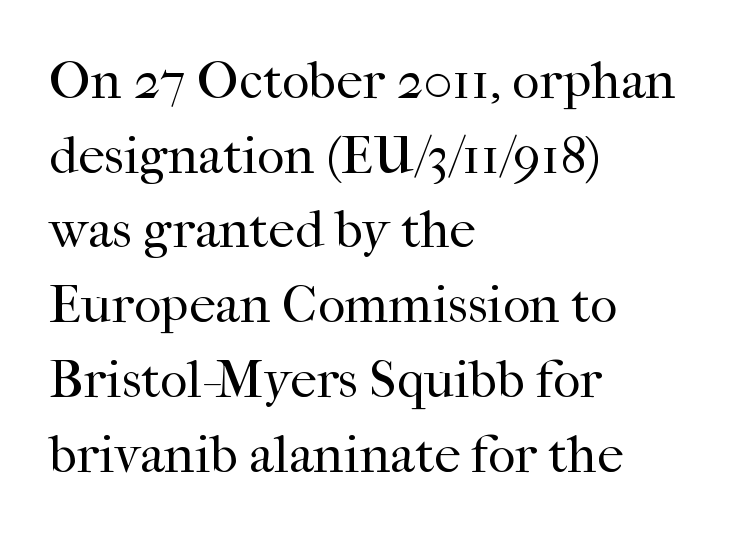
{"serif": "yes", "italic": "no", "bold": "no", "weight": "regular", "width": "normal", "stroke_contrast": "high", "x_height": "medium", "monospaced": "no", "underline": "no", "align": "left", "line_spacing": "normal", "line_spacing_ratio": 1.41, "letter_spacing": "normal", "letter_spacing_em": 0.0, "glyph_px": 53}
